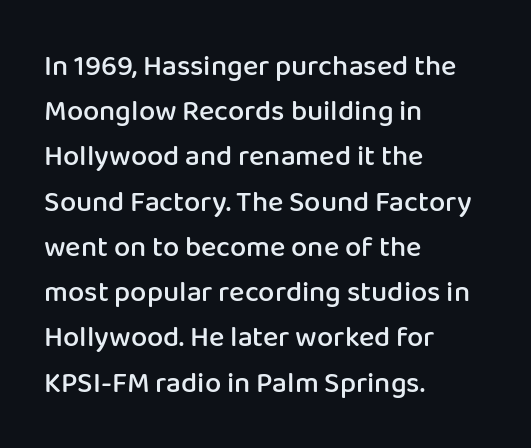
Q: Is the text bold? A: Semi-bold.
Q: Is the text italic (slanted)? A: No, it is upright.
Q: Is the typeface a serif or a sans-serif typeface? A: Sans-serif.
Q: Is the text underlined? A: No.
Q: How is the paragraph aligned? A: Left-aligned.
Q: Is the spacing between letters normal or unusually wide? A: Normal.
Q: Is the spacing between lines tight, normal or loose? A: Normal.
Q: Width (condensed, normal, or wide)? A: Normal.
Q: Stroke contrast? A: Low.
Q: x-height? A: Medium.
Q: Monospaced? A: No.
